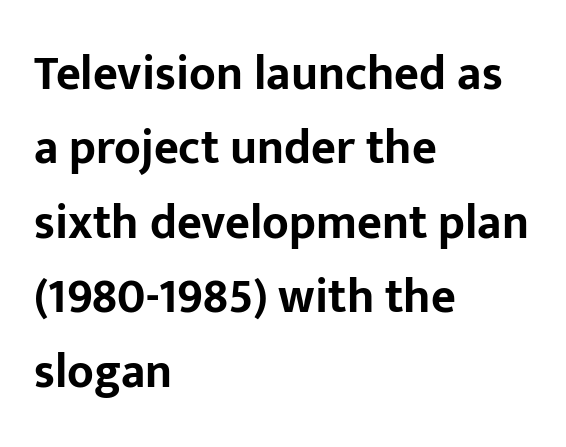
The image shows 48 px bold sans-serif type, upright; set left-aligned, normal line spacing (1.55x), normal letter spacing, not underlined; low stroke contrast and a medium x-height.
